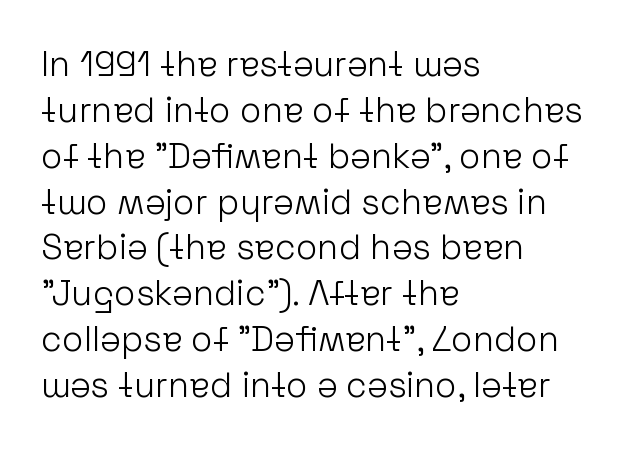
A roman cut, with each character standing at attention. The font family rendered here belongs to the sans-serif group. Here the designer chose a conventional face with non-uniform glyph widths. Honestly, there is no underline to notice here at all. Unbolded letterforms with no extra heft.
